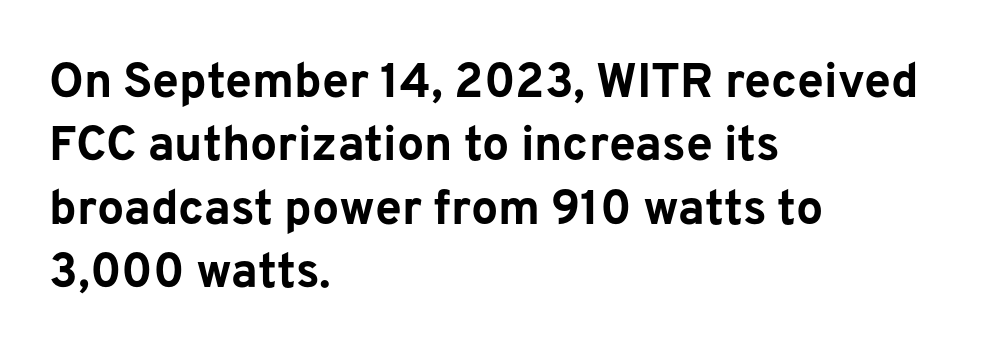
The image shows 48 px bold sans-serif type, upright; set left-aligned, normal line spacing (1.32x), normal letter spacing, not underlined; low stroke contrast and a medium x-height.
